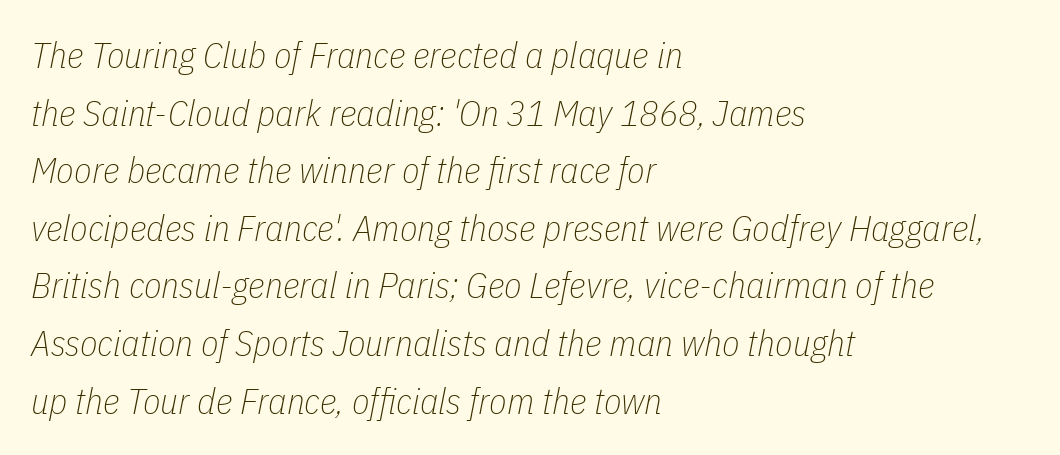
The words here are not underlined. Observe the ordinary spacing: letters are neighbours, not strangers. Character widths vary here, with narrow letters taking less room than wide ones. The rendering uses a moderate line-height, typical for paragraphs. The weight would be labelled regular, book, light, or lighter still. Italic: yes, the glyphs are oblique.
